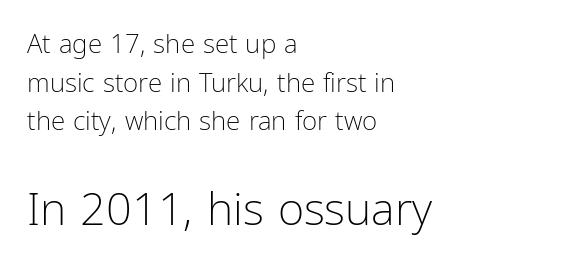
Q: Is the text bold? A: No.
Q: Is the text italic (slanted)? A: No, it is upright.
Q: Is the typeface a serif or a sans-serif typeface? A: Sans-serif.
Q: Is the text underlined? A: No.
Q: How is the paragraph aligned? A: Left-aligned.
Q: Is the spacing between letters normal or unusually wide? A: Normal.
Q: Is the spacing between lines tight, normal or loose? A: Normal.
Q: Which block of text is set in a larger size, the first (top) or the second (bottom)? A: The second (bottom) one.
Q: Width (condensed, normal, or wide)? A: Condensed.
Q: Stroke contrast? A: Low.
Q: x-height? A: Medium.
Q: Monospaced? A: No.
